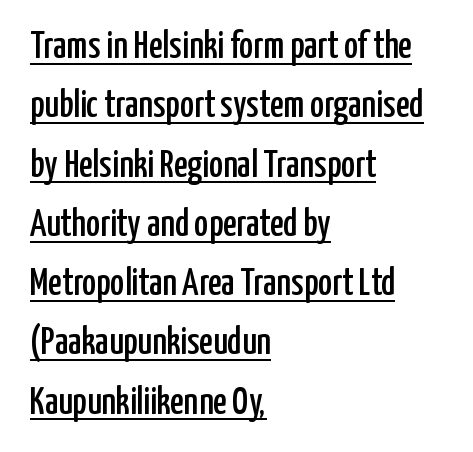
The axis of the letterforms is exactly vertical. Short and long lines alike share a common starting point at left. A typesetter would call this leading conventional body-copy spacing. In terms of letterspacing, this is plain default setting. This sample uses a sans-serif face.
